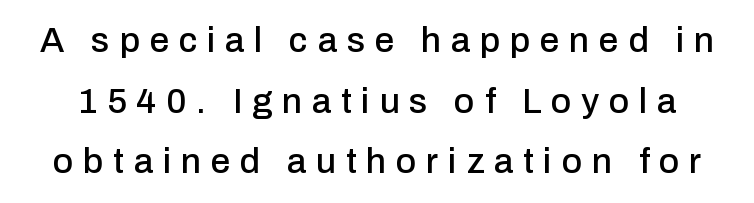
Serif or sans? Sans — the stroke terminals are bare. The rendering uses natural spacing where letterforms have individual widths. The space beneath each line is pristine and unruled. In terms of letterspacing, this is a distinctly airy, spread setting.
